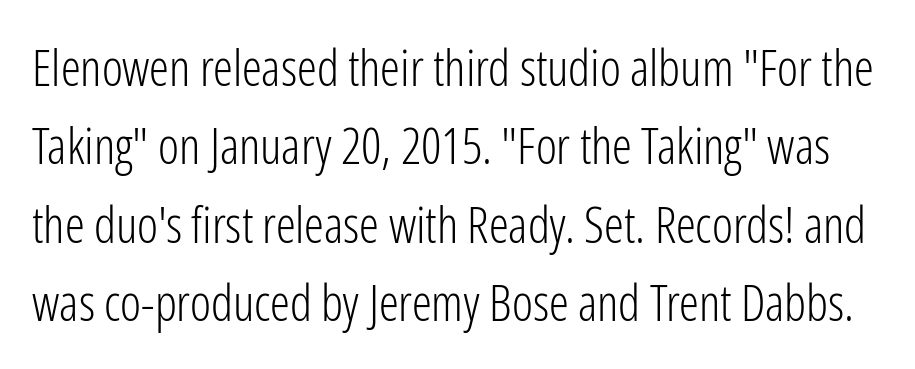
Vertical stems look standard width or narrower in stroke. The designer went with a sans here, leaving each stem footless. No italicization has been applied; the sample stays upright. How would I describe the line gaps? Plain and ordinary. Here the designer chose a conventional face with non-uniform glyph widths.
